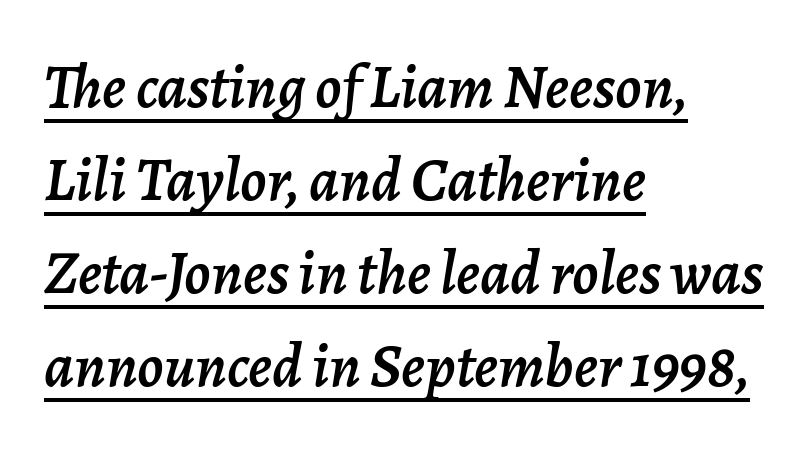
Q: Is the text italic (slanted)? A: Yes, it leans right by about 7 degrees.
Q: Is the text underlined? A: Yes.
Q: How is the paragraph aligned? A: Left-aligned.
Q: Is the spacing between letters normal or unusually wide? A: Normal.
Q: Is the spacing between lines tight, normal or loose? A: Normal.
Q: Width (condensed, normal, or wide)? A: Normal.
Q: Stroke contrast? A: Low.
Q: x-height? A: Medium.
Q: Monospaced? A: No.
